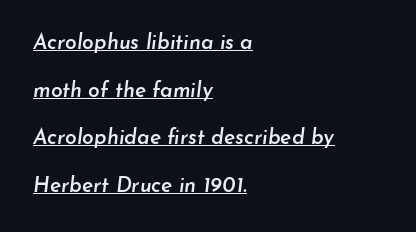
Each word holds together tightly as a unit, with standard inter-letter gaps. The block of text is sparse from top to bottom, with ample space between rows. Each line of the rendering has a horizontal stroke beneath the glyphs. A semibold gives these letters moderate extra thickness, short of bold.
